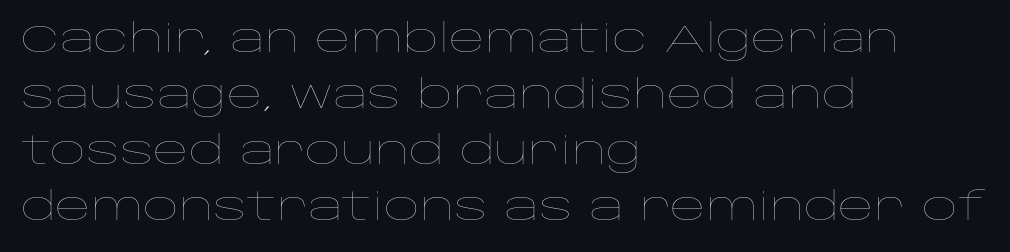
This is roman type, the default non-slanted kind. Words float on clear page, feet unadorned. Regarding leading, the lines here are spaced in the standard way. Which margin do the lines hug? The left one — the right edge is uneven. Default kerning and tracking; the words read as compact shapes. Looks like regular typesetting: each glyph gets only the width it needs.
